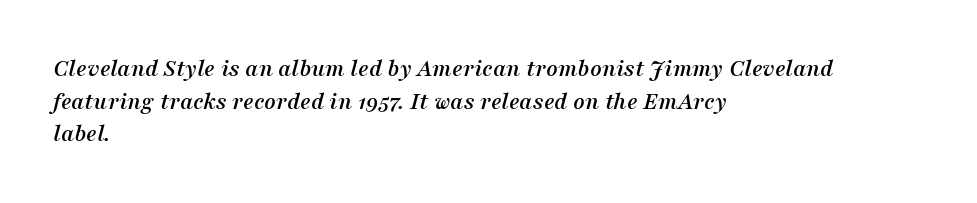
This is oblique type, the kind used for emphasis or titles. In terms of leading, this rendering sits right in the middle. This rendering uses left alignment, leaving the right contour irregular. Plain, unruled lines of type. Glyph-to-glyph distance matches everyday printed text.
